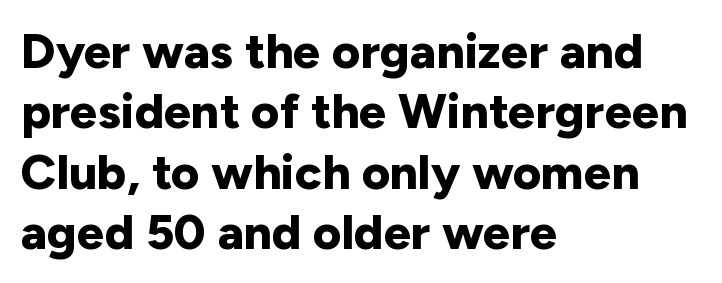
The image shows 49 px bold sans-serif type, upright; set left-aligned, line spacing 1.23x, normal letter spacing, not underlined; low stroke contrast and a medium x-height.
